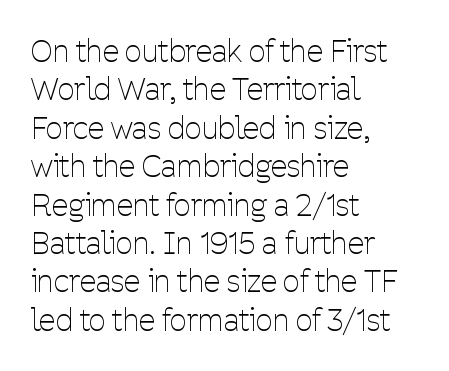
The weight tops out at a normal text grade. The vertical gap from one line to the next is medium. Teacher's note: observe the even left margin — that is flush-left alignment. The specimen reads as upright at a glance. The rendering uses natural spacing where letterforms have individual widths. This sample uses a sans-serif face.
